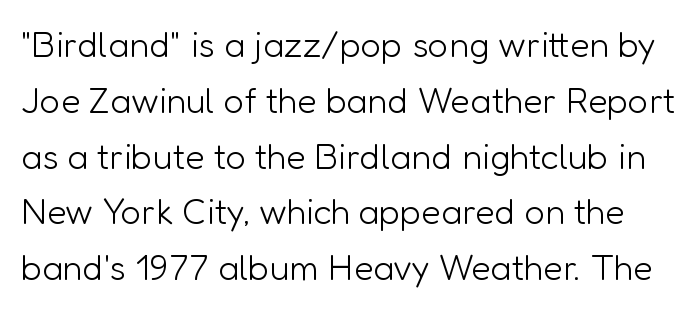
Descenders are the only things crossing below the line. Posture: upright roman. The strokes carry an ordinary text weight at most. These lines sit exactly where default settings would place them.
